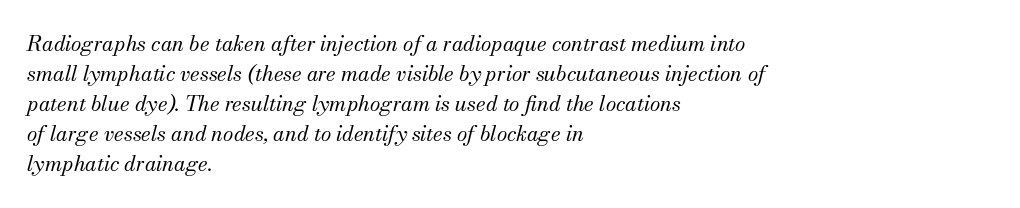
Q: Is the text bold? A: No.
Q: Is the text italic (slanted)? A: Yes, it leans right by about 13 degrees.
Q: Is the text underlined? A: No.
Q: How is the paragraph aligned? A: Left-aligned.
Q: Is the spacing between letters normal or unusually wide? A: Normal.
Q: Is the spacing between lines tight, normal or loose? A: Normal.
